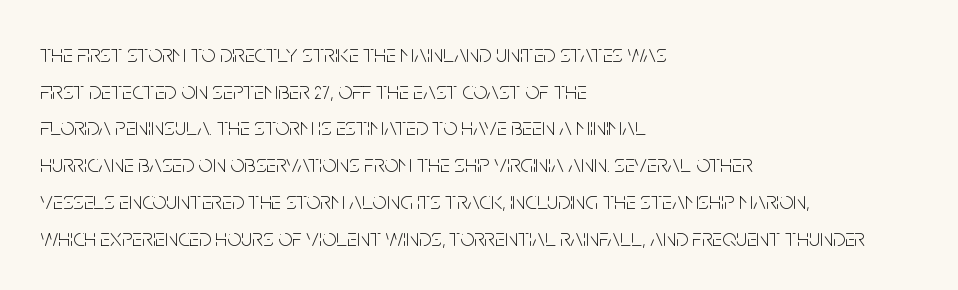
Q: Is the text bold? A: No.
Q: Is the text italic (slanted)? A: No, it is upright.
Q: Is the text underlined? A: No.
Q: How is the paragraph aligned? A: Left-aligned.
Q: Is the spacing between letters normal or unusually wide? A: Normal.
Q: Is the spacing between lines tight, normal or loose? A: Normal.
